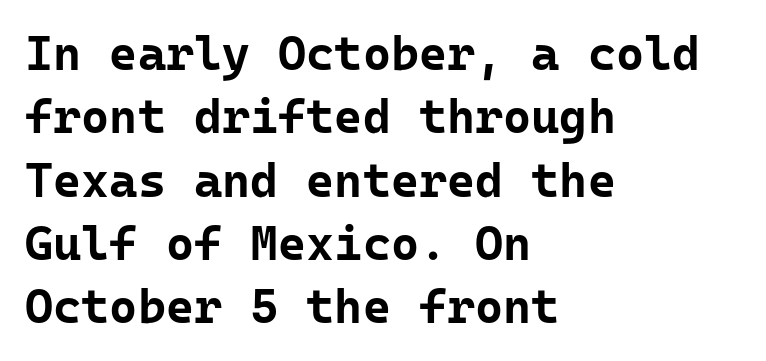
The image shows 48 px bold sans-serif type, upright; set left-aligned, normal line spacing (1.32x), normal letter spacing, not underlined; low stroke contrast and a medium x-height.
